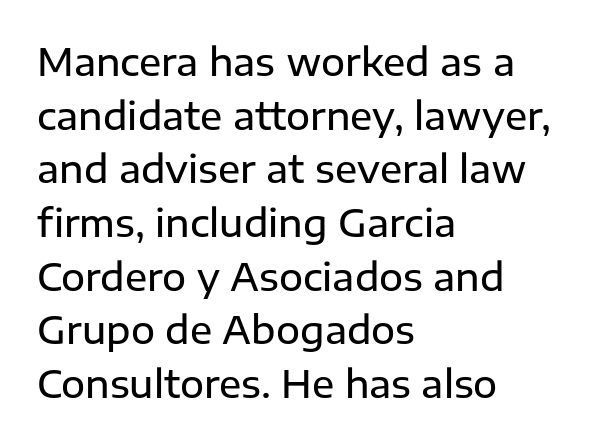
The image shows 37 px semibold sans-serif type, upright; set left-aligned, normal line spacing (1.45x), normal letter spacing, not underlined; low stroke contrast and a medium x-height.
